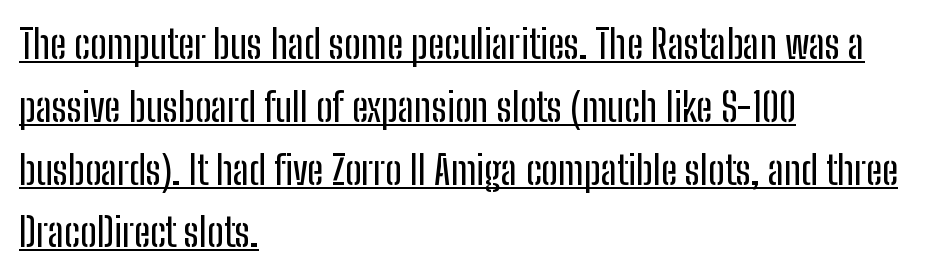
The specimen includes a rule beneath the text block's lines. The setting favours the left margin, as ordinary paragraphs usually do. Stroke terminals: plain, sans-serif. You could not count columns in this text — the font is proportionally spaced.
